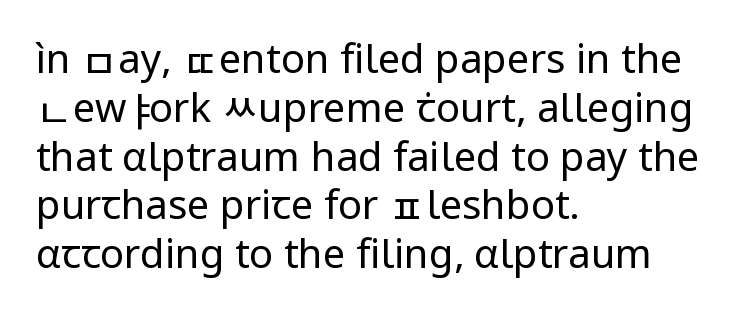
The image shows 40 px regular-weight sans-serif type, upright; set left-aligned, line spacing 1.22x, normal letter spacing, not underlined; low stroke contrast and a medium x-height.
